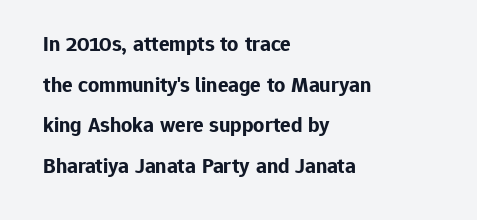
Stroke thickness is high; the sample reads as a true bold. The tracking reads as untouched default to a designer's eye. Notice how the passage keeps a crisp vertical edge on the left only. Posture: straight, roman, zero tilt.
